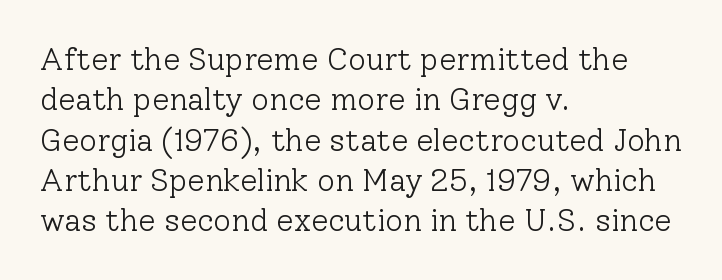
This is not heavy type; no bold has been used. One glance says typical: line gaps are just what's usual. Nothing unusual about the tracking: characters are spaced as the font intends. Do the letters lean? They stand straight. Spacing verdict: proportional, widths tailored to each character. A student would call this left alignment; a typographer would say flush left, rag right.
